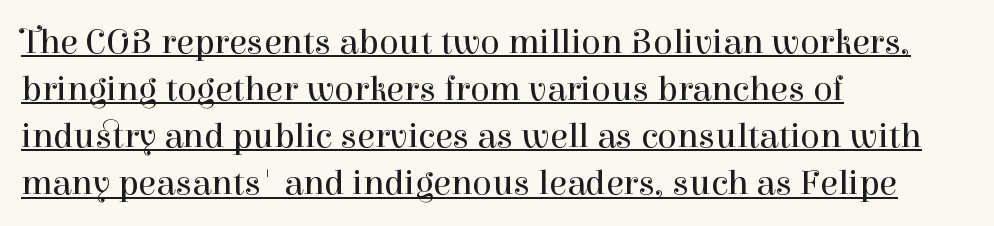
Q: Is the text bold? A: No.
Q: Is the text italic (slanted)? A: No, it is upright.
Q: Is the typeface a serif or a sans-serif typeface? A: Serif.
Q: Is the text underlined? A: Yes.
Q: How is the paragraph aligned? A: Left-aligned.
Q: Is the spacing between letters normal or unusually wide? A: Normal.
Q: Is the spacing between lines tight, normal or loose? A: Normal.
Q: Width (condensed, normal, or wide)? A: Normal.
Q: Stroke contrast? A: High.
Q: x-height? A: Medium.
Q: Monospaced? A: No.
